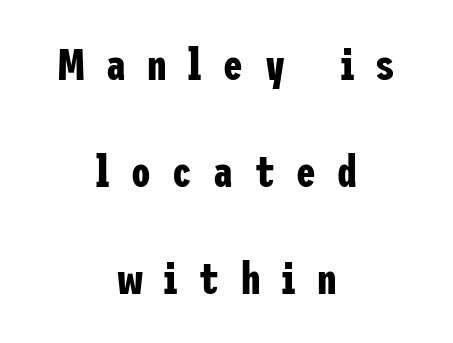
{"serif": "no", "italic": "no", "bold": "yes", "weight": "bold", "width": "condensed", "stroke_contrast": "low", "x_height": "medium", "underline": "no", "align": "center", "line_spacing": "loose", "line_spacing_ratio": 2.43, "letter_spacing": "wide", "letter_spacing_em": 0.49, "glyph_px": 44}
